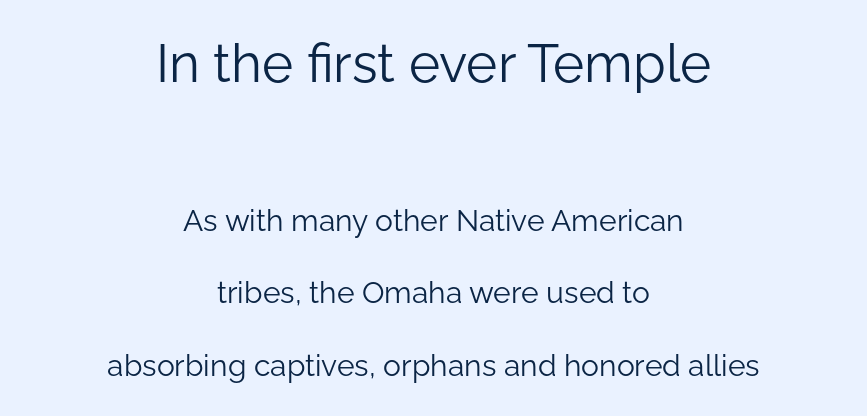
The image shows 53 px light sans-serif type, upright; set centered, loose line spacing (2.41x), normal letter spacing, not underlined; the first (top) block is 1.77x larger; low stroke contrast and a medium x-height.
